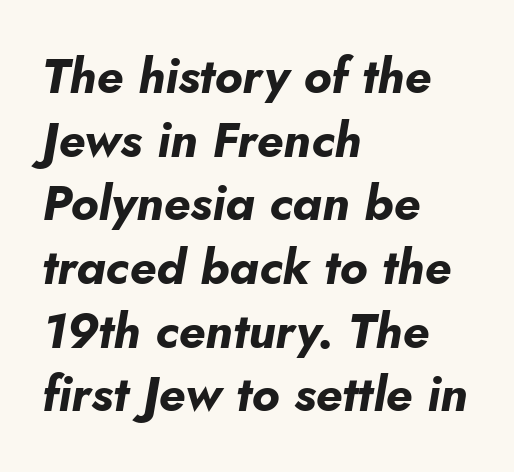
Q: Is the text bold? A: Yes.
Q: Is the text italic (slanted)? A: Yes, it leans right by about 10 degrees.
Q: Is the text underlined? A: No.
Q: How is the paragraph aligned? A: Left-aligned.
Q: Is the spacing between letters normal or unusually wide? A: Normal.
Q: Is the spacing between lines tight, normal or loose? A: Normal.
Q: Width (condensed, normal, or wide)? A: Normal.
Q: Stroke contrast? A: Low.
Q: x-height? A: Small.
Q: Monospaced? A: No.
